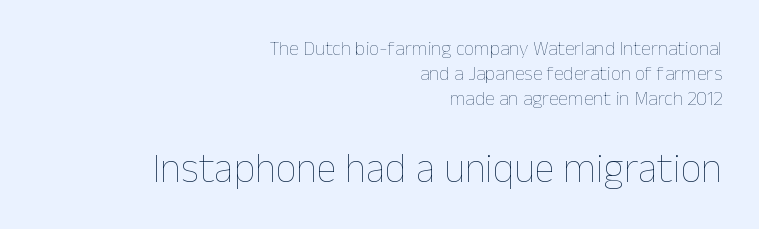
You can tell it's not italic because the verticals are truly vertical. Here the designer chose a conventional face with non-uniform glyph widths. Tracking value appears to be zero — textbook default spacing. Does the leading feel generous? No, just average. The letters in the lower block stand taller than those in the block above.
